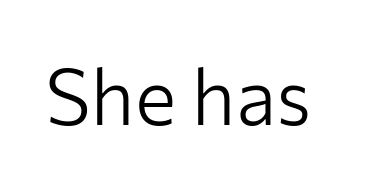
{"serif": "no", "italic": "no", "bold": "no", "weight": "light", "width": "normal", "stroke_contrast": "low", "x_height": "medium", "monospaced": "no", "underline": "no", "letter_spacing": "normal", "letter_spacing_em": 0.0, "glyph_px": 78}
